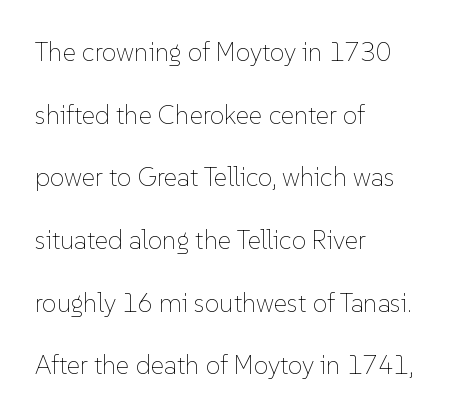
Airy leading. Is the type heavy? It reads as light-to-regular instead. The space directly below the letters is spotless. Notice how the stems are strictly vertical — no italics here. The letterforms sit shoulder to shoulder at normal distance. Casual observation: everything's shoved over to the left.
